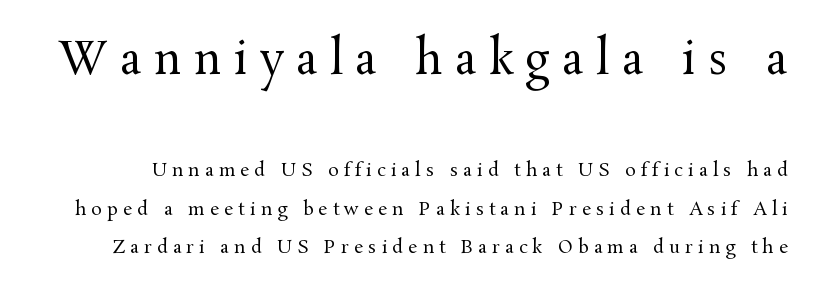
{"serif": "yes", "italic": "no", "bold": "no", "weight": "regular", "width": "normal", "stroke_contrast": "medium", "x_height": "medium", "monospaced": "no", "underline": "no", "line_spacing": "loose", "line_spacing_ratio": 2.12, "letter_spacing": "wide", "letter_spacing_em": 0.28, "larger_block": "first", "size_ratio": 2.44, "glyph_px": 44}
